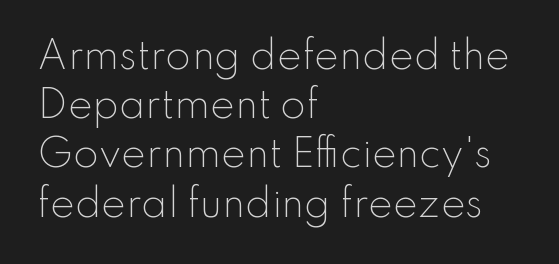
The face used here is a sans, in the tradition of grotesques and geometrics. The baseline area is clear. The vertical gap from one line to the next is medium. Is the stroke heavy? The answer is a plain regular-or-lighter. The typography opts for an upright posture over an oblique one. Spacing verdict: proportional, widths tailored to each character.
